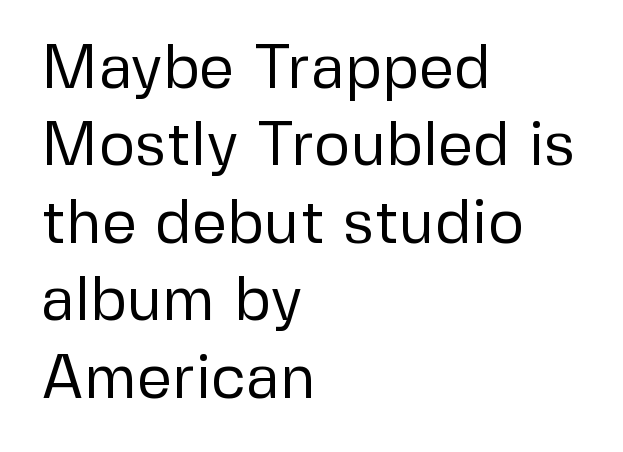
Characters remain perfectly vertical along every line. No word sits above an underline. You could not count columns in this text — the font is proportionally spaced. Unlike a traditional serif, this face leaves its strokes unadorned. Tracking here is standard; glyphs follow each other at the usual distance. These lines sit exactly where default settings would place them.
